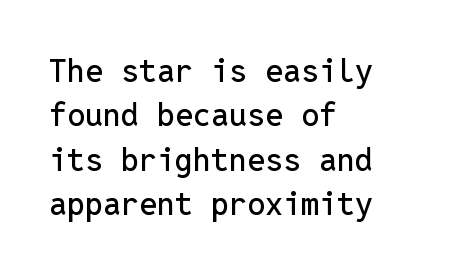
The image shows 32 px sans-serif type, upright, monospaced; set left-aligned, normal line spacing (1.39x), normal letter spacing, not underlined; low stroke contrast and a medium x-height.
